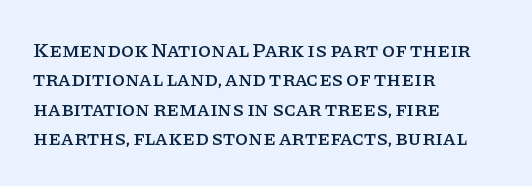
If you drew a ruler down the left edge, every line would touch it. The foot of each line stays bare and open. What's the leading like? Ordinary, nothing unusual. The axis of the letterforms is exactly vertical. Observe the ordinary spacing: letters are neighbours, not strangers.
